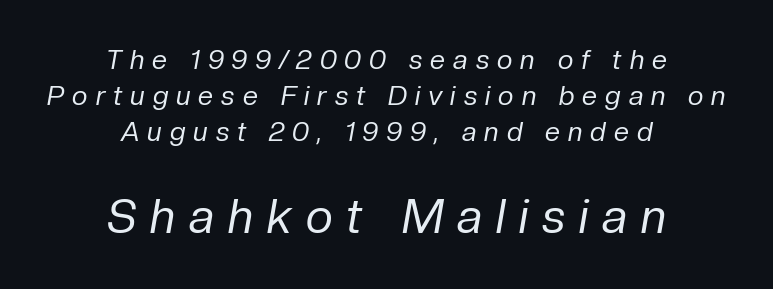
The image shows 47 px regular-weight type, italic (leaning right); set centered, normal line spacing (1.33x), unusually wide letter spacing (+0.3 em), not underlined; the second (bottom) block is 1.74x larger; low stroke contrast and a medium x-height.
